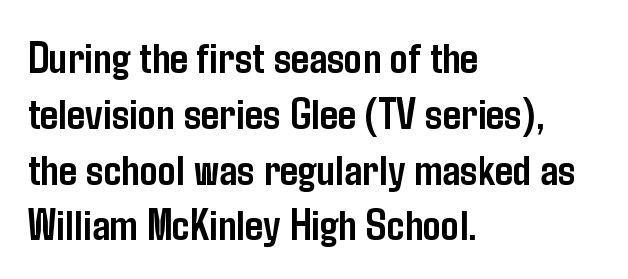
The image shows 45 px semibold, condensed sans-serif type, upright; set left-aligned, line spacing 1.24x, normal letter spacing, not underlined; low stroke contrast and a medium x-height.
